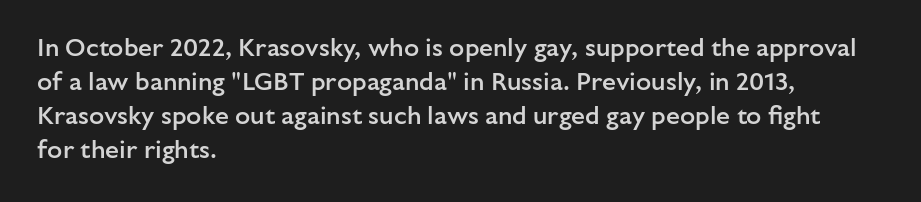
Q: Is the text bold? A: Semi-bold.
Q: Is the text italic (slanted)? A: No, it is upright.
Q: Is the text underlined? A: No.
Q: How is the paragraph aligned? A: Left-aligned.
Q: Is the spacing between letters normal or unusually wide? A: Normal.
Q: Is the spacing between lines tight, normal or loose? A: Normal.
